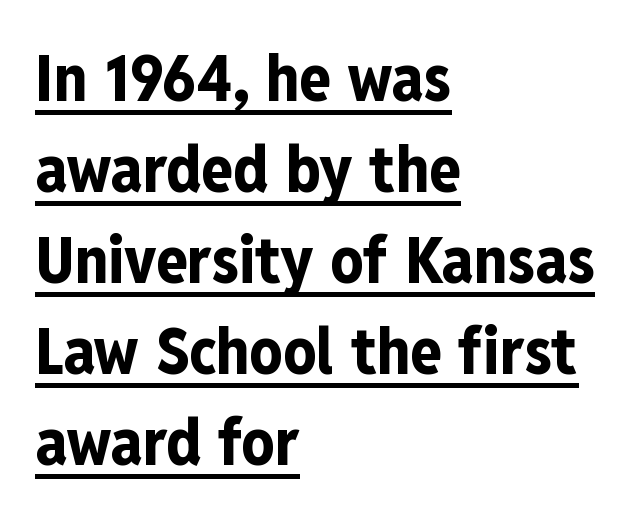
{"serif": "no", "italic": "no", "bold": "yes", "weight": "bold", "width": "condensed", "stroke_contrast": "low", "x_height": "medium", "monospaced": "no", "underline": "yes", "align": "left", "line_spacing": "normal", "line_spacing_ratio": 1.4, "letter_spacing": "normal", "letter_spacing_em": 0.0, "glyph_px": 65}
